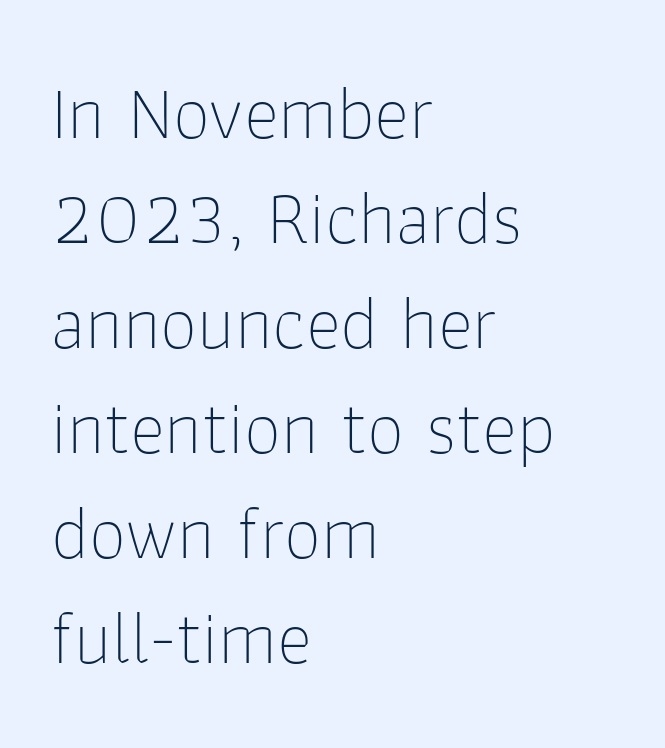
The image shows 75 px thin sans-serif type, upright; set left-aligned, normal line spacing (1.4x), normal letter spacing, not underlined; low stroke contrast and a medium x-height.
